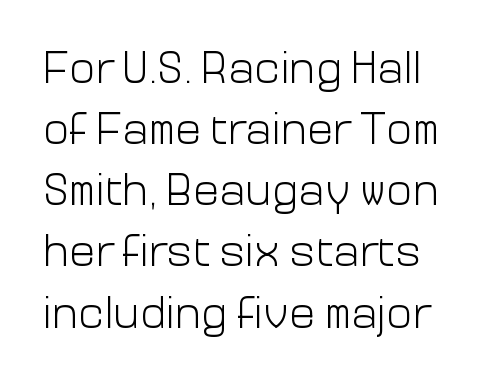
Regular leading. Do the characters align in a grid? No, the font is proportional. Check the space under the baseline: it is left empty. The letterforms sit shoulder to shoulder at normal distance. In terms of posture, this sample is upright.
